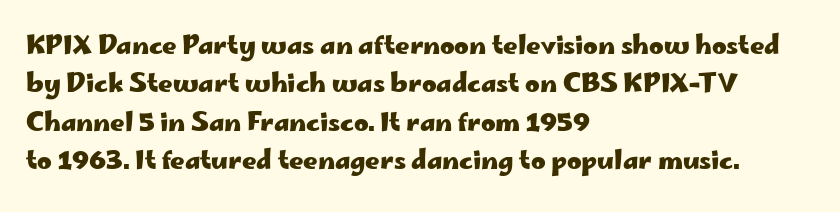
Q: Is the text bold? A: Yes.
Q: Is the text italic (slanted)? A: No, it is upright.
Q: Is the text underlined? A: No.
Q: How is the paragraph aligned? A: Left-aligned.
Q: Is the spacing between letters normal or unusually wide? A: Normal.
Q: Is the spacing between lines tight, normal or loose? A: Normal.
